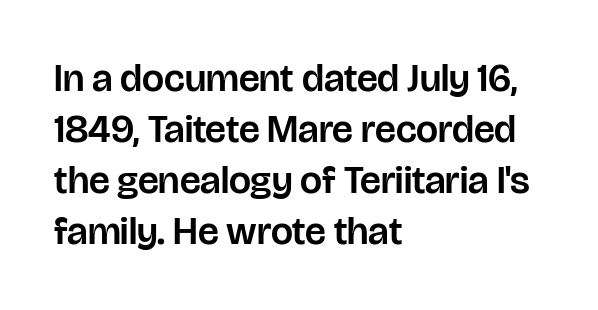
Q: Is the text italic (slanted)? A: No, it is upright.
Q: Is the typeface a serif or a sans-serif typeface? A: Sans-serif.
Q: Is the text underlined? A: No.
Q: How is the paragraph aligned? A: Left-aligned.
Q: Is the spacing between letters normal or unusually wide? A: Normal.
Q: Is the spacing between lines tight, normal or loose? A: Normal.
Q: Width (condensed, normal, or wide)? A: Normal.
Q: Stroke contrast? A: Low.
Q: x-height? A: Large.
Q: Monospaced? A: No.
